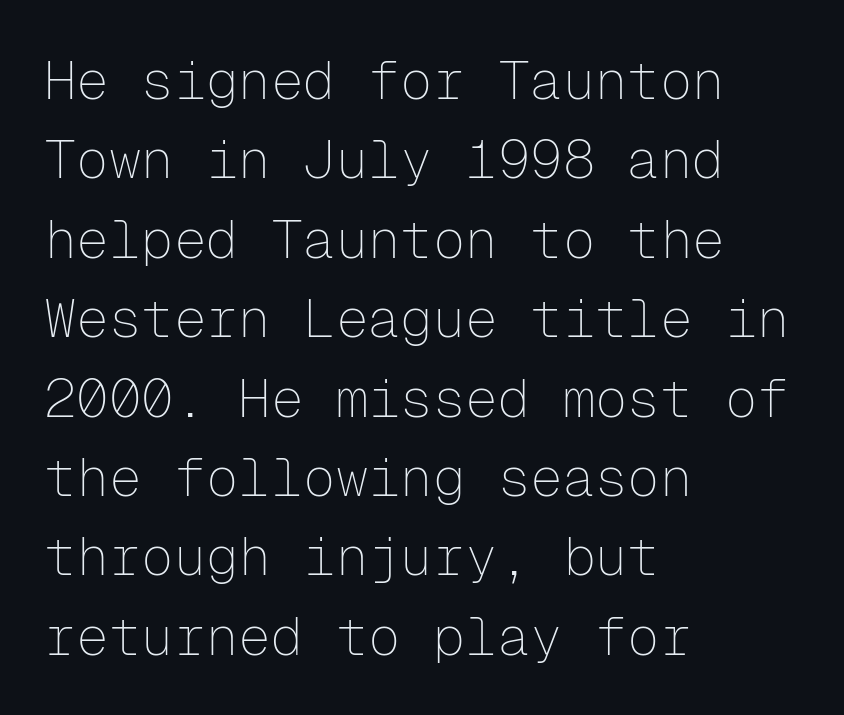
The image shows 54 px thin sans-serif type, upright, monospaced; set left-aligned, normal line spacing (1.47x), normal letter spacing, not underlined; low stroke contrast and a medium x-height.
